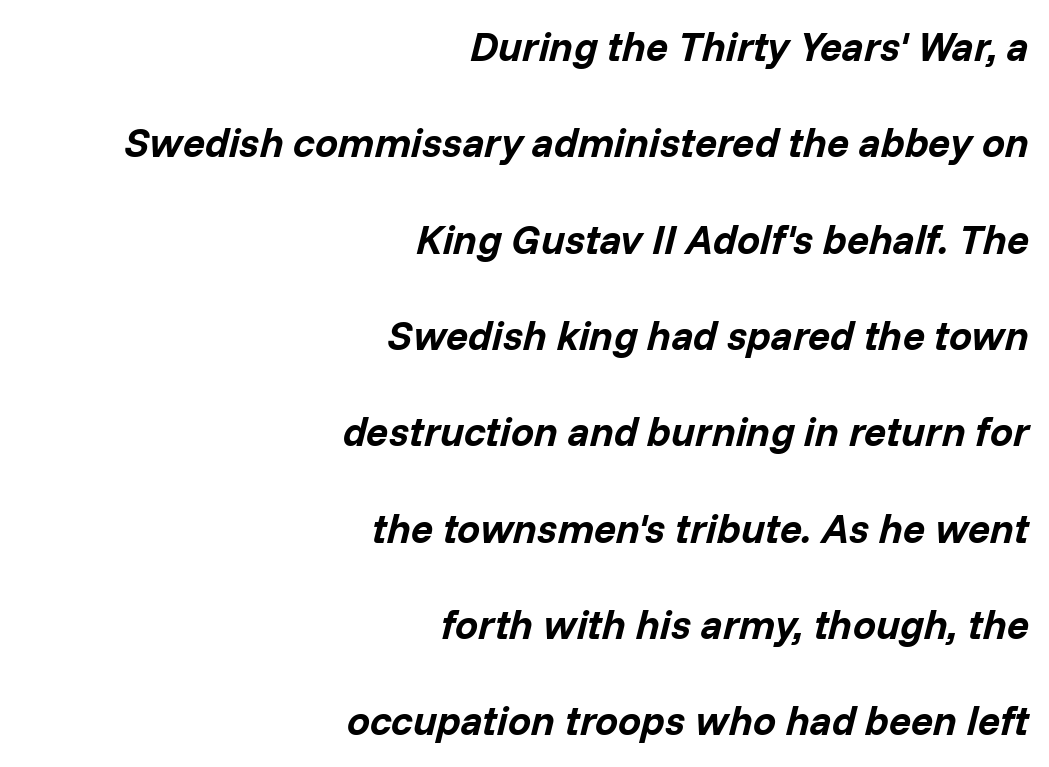
{"italic": "yes", "lean": "right", "slant_degrees": 14, "bold": "yes", "weight": "bold", "width": "normal", "stroke_contrast": "low", "x_height": "medium", "monospaced": "no", "underline": "no", "align": "right", "line_spacing": "loose", "line_spacing_ratio": 2.35, "letter_spacing": "normal", "letter_spacing_em": 0.0, "glyph_px": 41}
